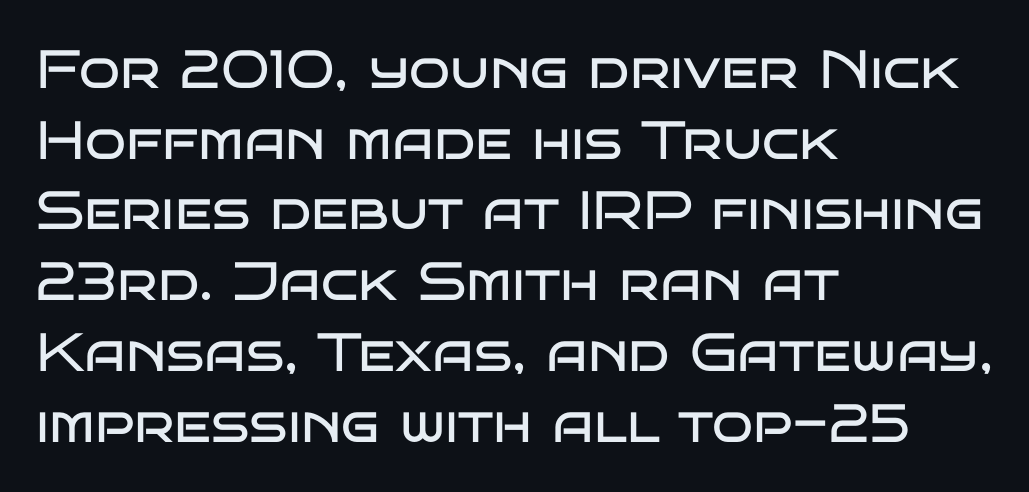
The image shows 54 px regular-weight, wide sans-serif type, upright; set left-aligned, normal line spacing (1.31x), normal letter spacing, not underlined; low stroke contrast and a large x-height.
